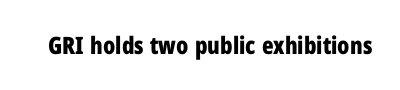
The image shows 24 px bold type, upright; set normal letter spacing, not underlined.
